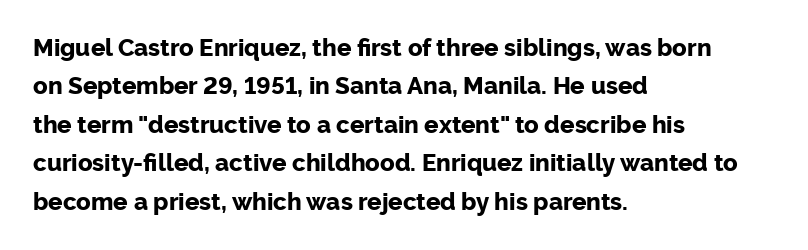
The image shows 24 px bold type, upright; set left-aligned, normal line spacing (1.6x), normal letter spacing, not underlined.
